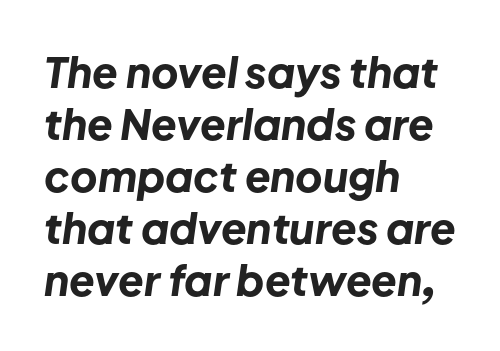
Q: Is the text bold? A: Yes.
Q: Is the text italic (slanted)? A: Yes, it leans right by about 8 degrees.
Q: Is the text underlined? A: No.
Q: How is the paragraph aligned? A: Left-aligned.
Q: Is the spacing between letters normal or unusually wide? A: Normal.
Q: Width (condensed, normal, or wide)? A: Normal.
Q: Stroke contrast? A: Low.
Q: x-height? A: Medium.
Q: Monospaced? A: No.
